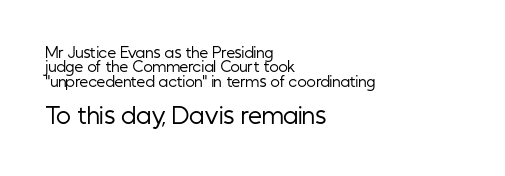
{"italic": "no", "bold": "no", "underline": "no", "align": "left", "line_spacing": "tight", "line_spacing_ratio": 1.02, "letter_spacing": "normal", "letter_spacing_em": 0.0, "larger_block": "second", "size_ratio": 1.57, "glyph_px": 22}
